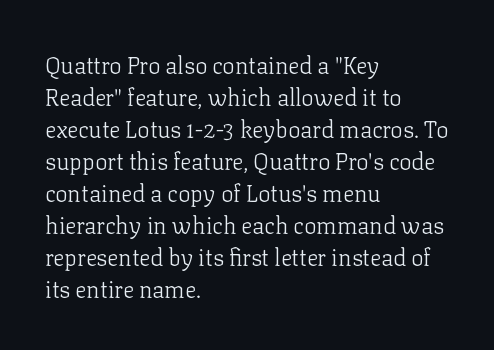
The image shows 23 px text type, upright; set left-aligned, normal line spacing (1.39x), normal letter spacing, not underlined.
